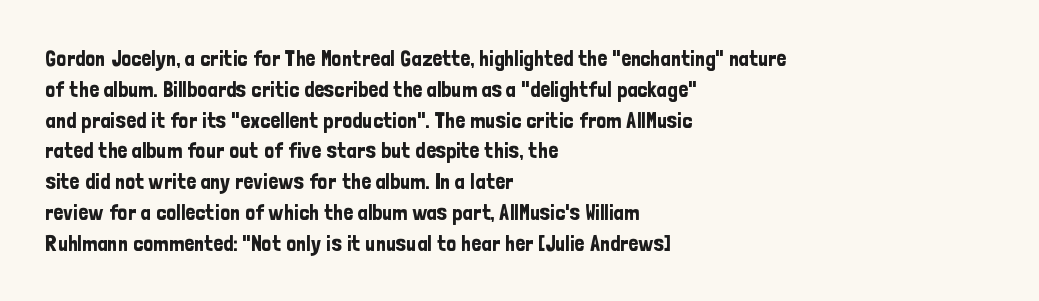
Q: Is the text italic (slanted)? A: No, it is upright.
Q: Is the text underlined? A: No.
Q: How is the paragraph aligned? A: Left-aligned.
Q: Is the spacing between letters normal or unusually wide? A: Normal.
Q: Is the spacing between lines tight, normal or loose? A: Normal.
